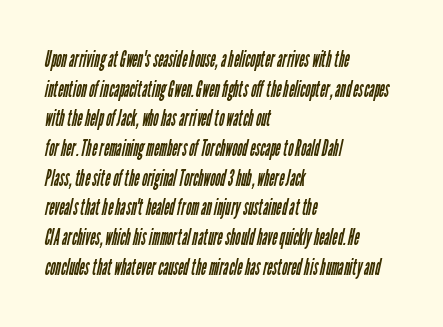
Letters have the restrained weight of plain body copy at most. Characters follow at the spacing the type designer built in. Regarding leading, the lines here are spaced in the standard way. Just letters on the line, the space beneath them empty.
